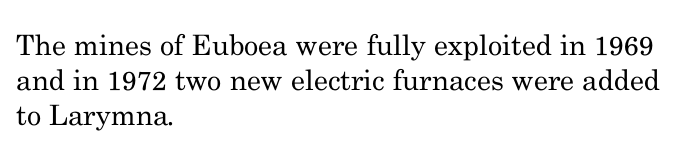
This sample has the flowing, uneven cadence of proportional lettering. Reading down the block, your eye returns to a fixed left position each line. Posture: upright roman. How would I describe the line gaps? Plain and ordinary.
